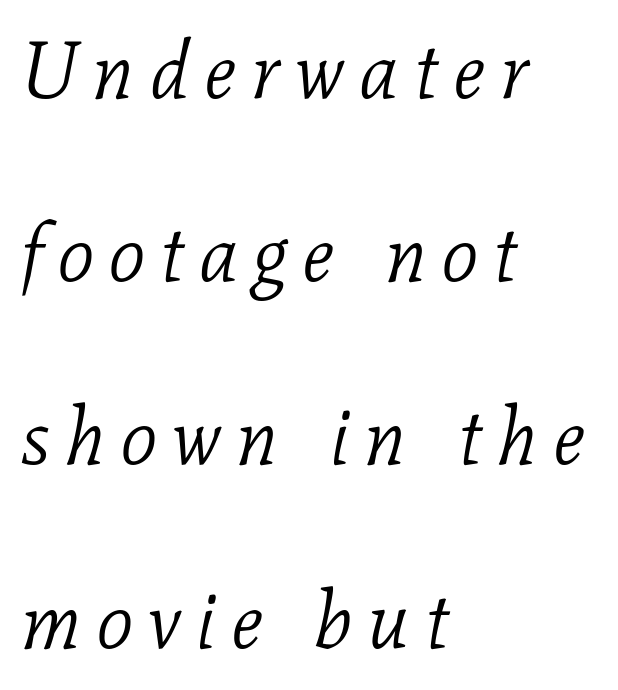
{"serif": "yes", "italic": "yes", "lean": "right", "slant_degrees": 11, "bold": "no", "weight": "light", "width": "normal", "stroke_contrast": "low", "x_height": "medium", "monospaced": "no", "underline": "no", "align": "left", "line_spacing": "loose", "line_spacing_ratio": 2.29, "glyph_px": 80}
